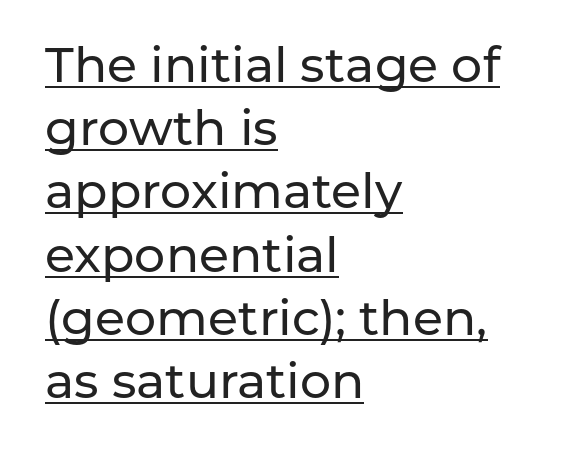
The image shows 49 px sans-serif type, upright; set left-aligned, normal line spacing (1.29x), normal letter spacing, underlined; low stroke contrast and a medium x-height.
